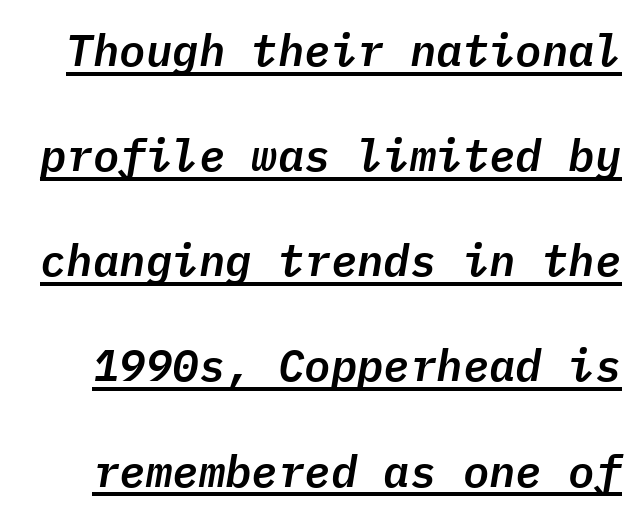
The image shows 44 px text type, italic (leaning right), monospaced; set loose line spacing (2.39x), normal letter spacing, underlined; low stroke contrast and a medium x-height.
